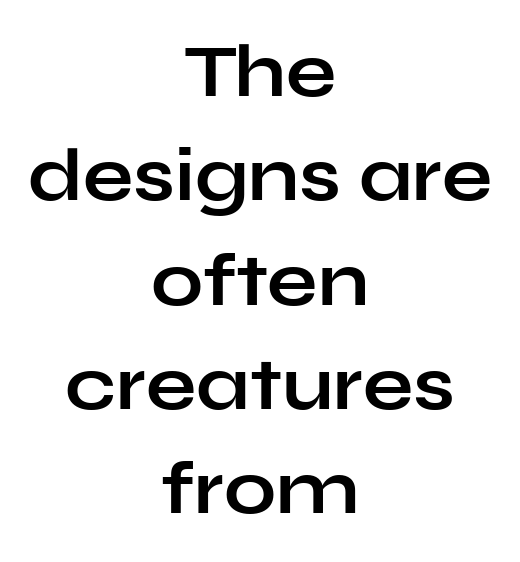
{"serif": "no", "italic": "no", "bold": "yes", "weight": "bold", "width": "wide", "stroke_contrast": "low", "x_height": "medium", "monospaced": "no", "underline": "no", "align": "center", "line_spacing": "normal", "line_spacing_ratio": 1.41, "letter_spacing": "normal", "letter_spacing_em": 0.0, "glyph_px": 74}
